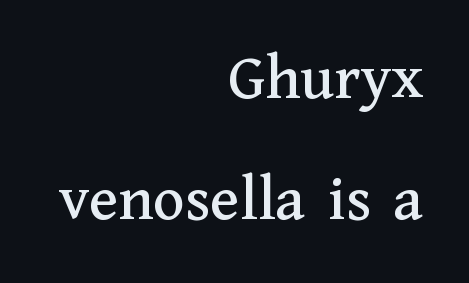
The image shows 66 px serif type, upright; set right-aligned, line spacing 1.83x, normal letter spacing, not underlined; medium stroke contrast and a medium x-height.
